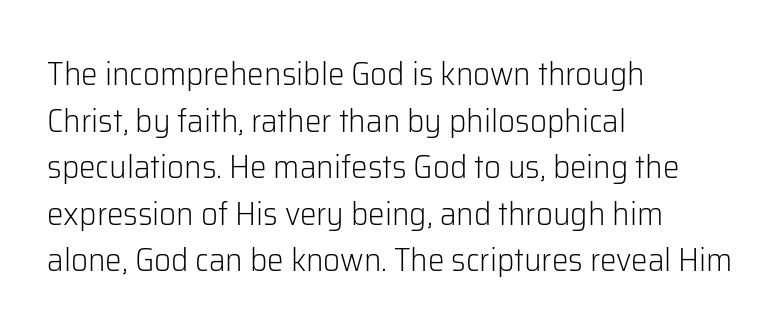
The image shows 33 px light sans-serif type, upright; set left-aligned, normal line spacing (1.41x), normal letter spacing, not underlined; low stroke contrast and a medium x-height.
